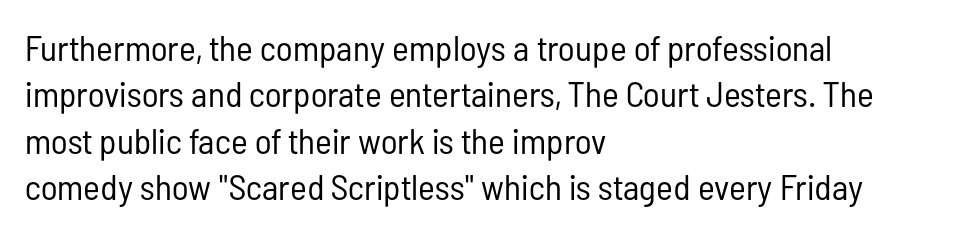
{"serif": "no", "italic": "no", "bold": "no", "weight": "regular", "width": "condensed", "stroke_contrast": "low", "x_height": "medium", "monospaced": "no", "underline": "no", "align": "left", "line_spacing": "normal", "line_spacing_ratio": 1.29, "letter_spacing": "normal", "letter_spacing_em": 0.0, "glyph_px": 36}
